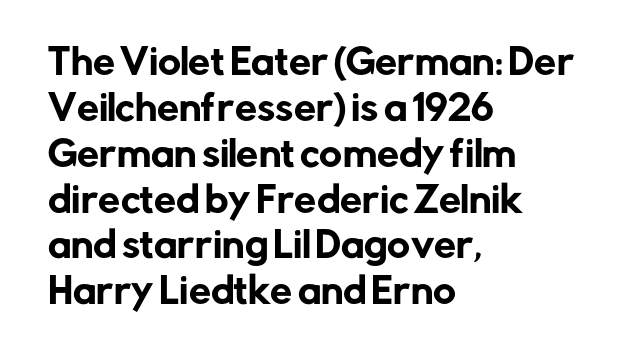
{"serif": "no", "italic": "no", "width": "normal", "stroke_contrast": "low", "x_height": "medium", "monospaced": "no", "underline": "no", "align": "left", "line_spacing": "normal", "line_spacing_ratio": 1.31, "letter_spacing": "normal", "letter_spacing_em": 0.0, "glyph_px": 35}
